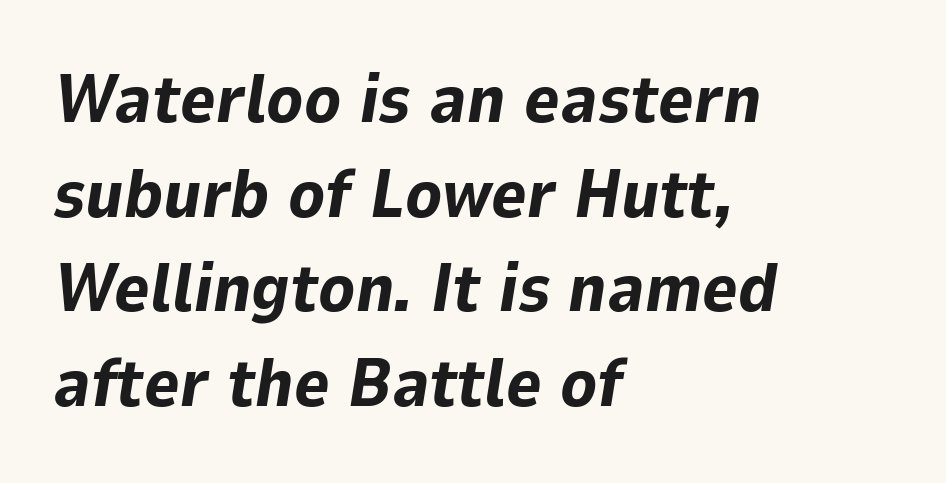
{"italic": "yes", "lean": "right", "slant_degrees": 9, "bold": "yes", "weight": "bold", "width": "normal", "stroke_contrast": "low", "x_height": "medium", "monospaced": "no", "underline": "no", "align": "left", "line_spacing": "normal", "line_spacing_ratio": 1.39, "letter_spacing": "normal", "letter_spacing_em": 0.0, "glyph_px": 68}
